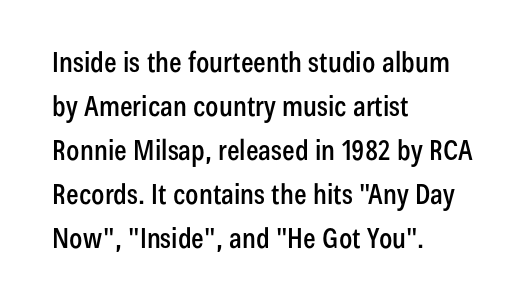
Q: Is the text italic (slanted)? A: No, it is upright.
Q: Is the typeface a serif or a sans-serif typeface? A: Sans-serif.
Q: Is the text underlined? A: No.
Q: How is the paragraph aligned? A: Left-aligned.
Q: Is the spacing between letters normal or unusually wide? A: Normal.
Q: Is the spacing between lines tight, normal or loose? A: Normal.
Q: Width (condensed, normal, or wide)? A: Condensed.
Q: Stroke contrast? A: Low.
Q: x-height? A: Medium.
Q: Monospaced? A: No.
